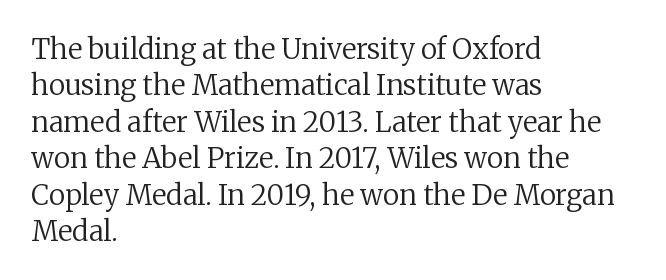
Just letters on the line, the space beneath them empty. Looks like regular typesetting: each glyph gets only the width it needs. The text block is weighted toward the left margin, trailing off unevenly rightward. How would I describe the line gaps? Plain and ordinary. This rendering employs a face with finishing strokes, i.e., a serif.
